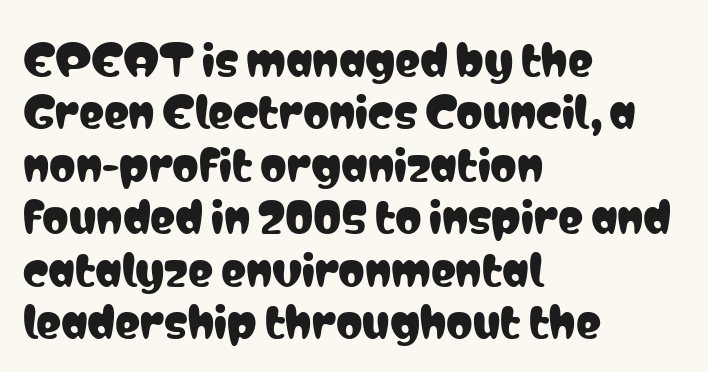
Q: Is the text italic (slanted)? A: No, it is upright.
Q: Is the typeface a serif or a sans-serif typeface? A: Sans-serif.
Q: Is the text underlined? A: No.
Q: How is the paragraph aligned? A: Left-aligned.
Q: Is the spacing between letters normal or unusually wide? A: Normal.
Q: Is the spacing between lines tight, normal or loose? A: Normal.
Q: Width (condensed, normal, or wide)? A: Condensed.
Q: Stroke contrast? A: Low.
Q: x-height? A: Medium.
Q: Monospaced? A: No.
